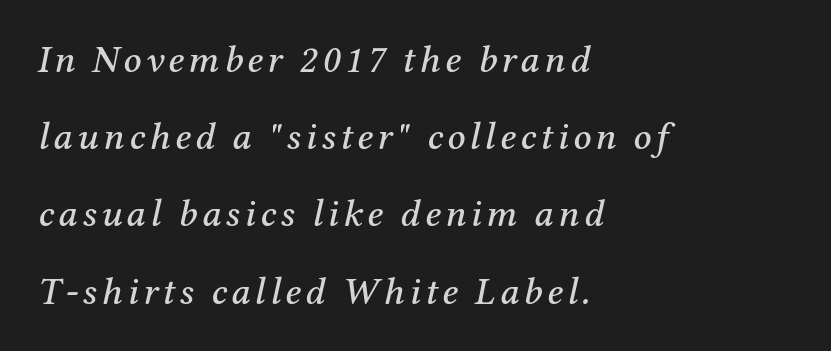
The image shows 39 px serif type, italic (leaning right); set left-aligned, loose line spacing (1.98x), not underlined; medium stroke contrast and a medium x-height.
